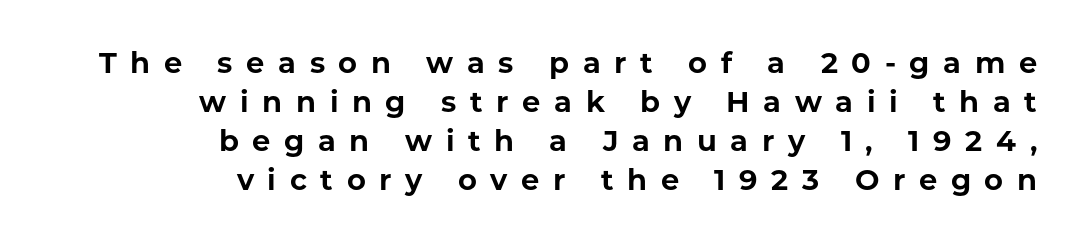
The image shows 29 px bold sans-serif type, upright; set right-aligned, normal line spacing (1.35x), unusually wide letter spacing (+0.47 em), not underlined; low stroke contrast and a medium x-height.
